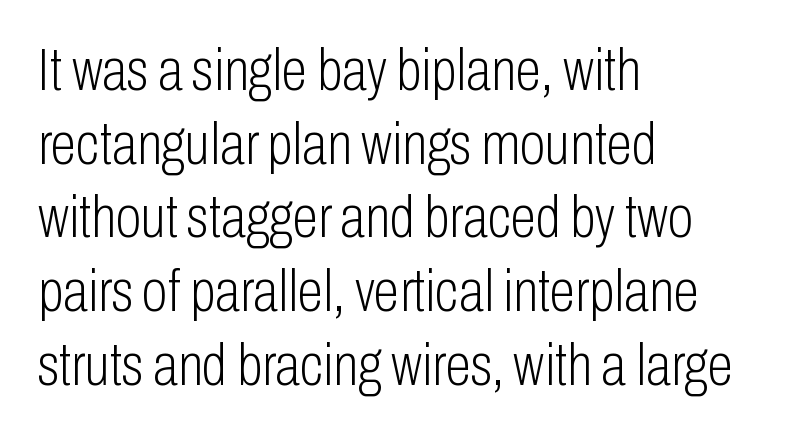
{"serif": "no", "italic": "no", "bold": "no", "weight": "light", "width": "condensed", "stroke_contrast": "low", "x_height": "medium", "monospaced": "no", "underline": "no", "align": "left", "line_spacing": "normal", "line_spacing_ratio": 1.25, "letter_spacing": "normal", "letter_spacing_em": 0.0, "glyph_px": 59}
